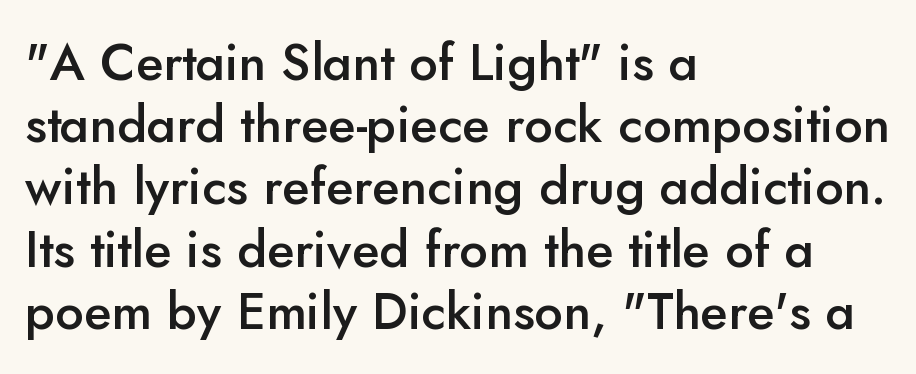
{"serif": "no", "italic": "no", "bold": "semi", "weight": "semibold", "width": "normal", "stroke_contrast": "low", "x_height": "small", "monospaced": "no", "underline": "no", "align": "left", "line_spacing_ratio": 1.22, "letter_spacing": "normal", "letter_spacing_em": 0.0, "glyph_px": 51}
